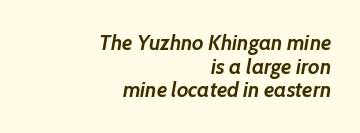
{"italic": "yes", "lean": "right", "slant_degrees": 7, "bold": "yes", "underline": "no", "align": "right", "line_spacing": "tight", "line_spacing_ratio": 1.13, "letter_spacing": "normal", "letter_spacing_em": 0.0, "glyph_px": 21}
